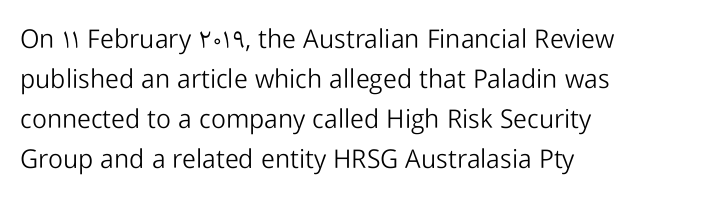
{"italic": "no", "bold": "no", "underline": "no", "align": "left", "line_spacing": "normal", "line_spacing_ratio": 1.54, "letter_spacing": "normal", "letter_spacing_em": 0.0, "glyph_px": 26}
